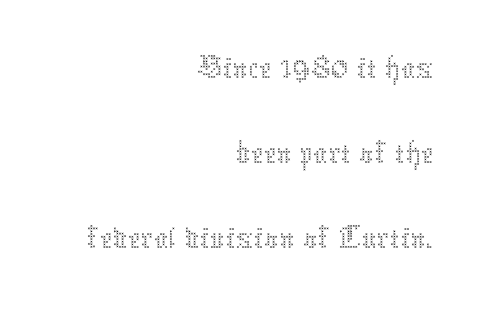
The image shows 72 px thin type, upright; set right-aligned, line spacing 1.18x, normal letter spacing, not underlined; medium stroke contrast and a medium x-height.
